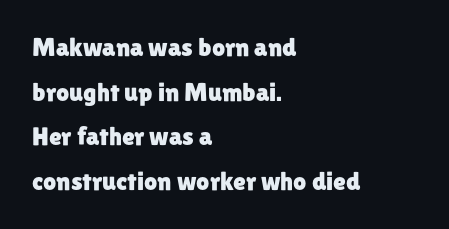
{"italic": "no", "underline": "no", "align": "left", "line_spacing_ratio": 1.72, "letter_spacing": "normal", "letter_spacing_em": 0.0, "glyph_px": 26}
